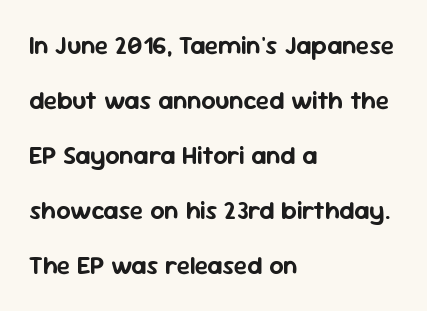
{"italic": "no", "underline": "no", "align": "left", "line_spacing": "loose", "line_spacing_ratio": 2.2, "letter_spacing": "normal", "letter_spacing_em": 0.0, "glyph_px": 25}
